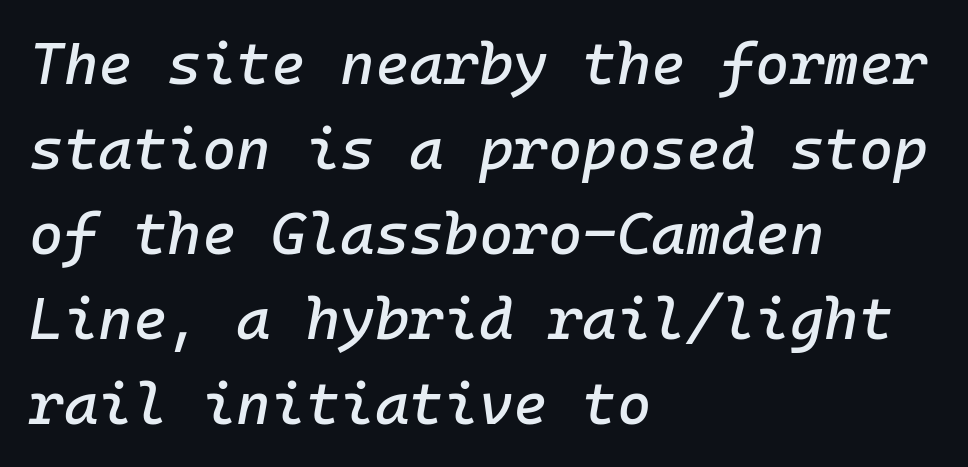
Default kerning and tracking; the words read as compact shapes. This sample has the even, mechanical cadence of fixed-width lettering. Reading down the block, your eye returns to a fixed left position each line. This sample uses an oblique cut, with every glyph tilted off the vertical. Has an underline been added? It has not.
